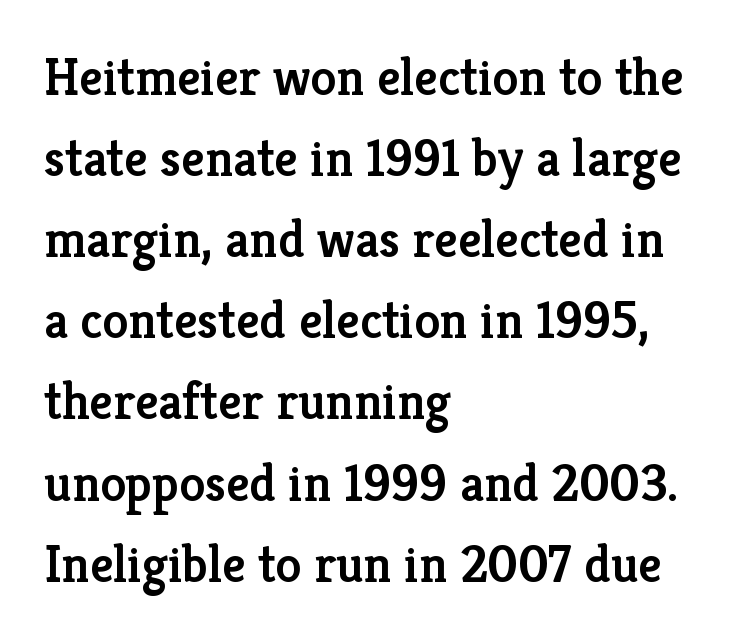
{"serif": "yes", "italic": "no", "bold": "semi", "weight": "semibold", "width": "normal", "stroke_contrast": "low", "x_height": "medium", "monospaced": "no", "underline": "no", "align": "left", "line_spacing": "normal", "line_spacing_ratio": 1.56, "letter_spacing": "normal", "letter_spacing_em": 0.0, "glyph_px": 52}
